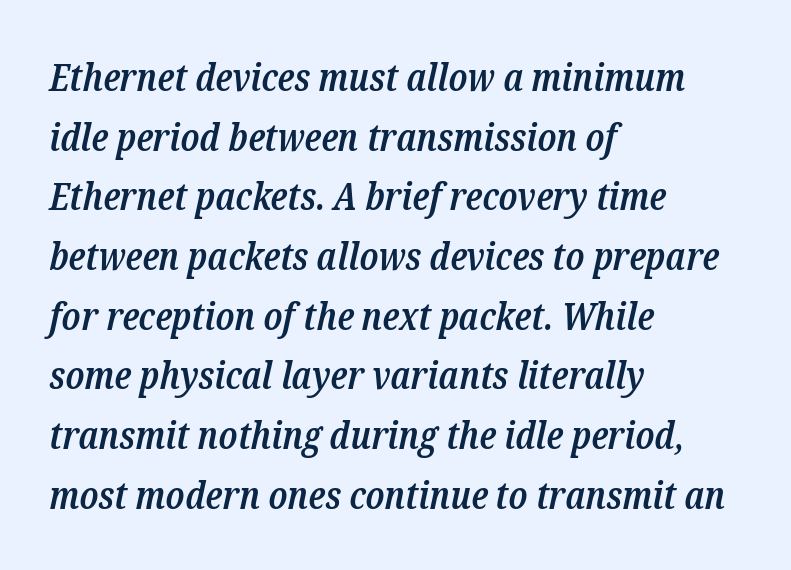
Q: Is the text bold? A: Semi-bold.
Q: Is the text italic (slanted)? A: Yes, it leans right by about 12 degrees.
Q: Is the typeface a serif or a sans-serif typeface? A: Serif.
Q: Is the text underlined? A: No.
Q: How is the paragraph aligned? A: Left-aligned.
Q: Is the spacing between letters normal or unusually wide? A: Normal.
Q: Is the spacing between lines tight, normal or loose? A: Normal.
Q: Width (condensed, normal, or wide)? A: Condensed.
Q: Stroke contrast? A: Low.
Q: x-height? A: Medium.
Q: Monospaced? A: No.
